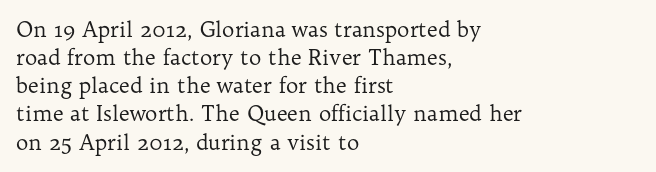
{"italic": "no", "bold": "no", "underline": "no", "align": "left", "line_spacing": "normal", "line_spacing_ratio": 1.34, "letter_spacing": "normal", "letter_spacing_em": 0.0, "glyph_px": 21}
